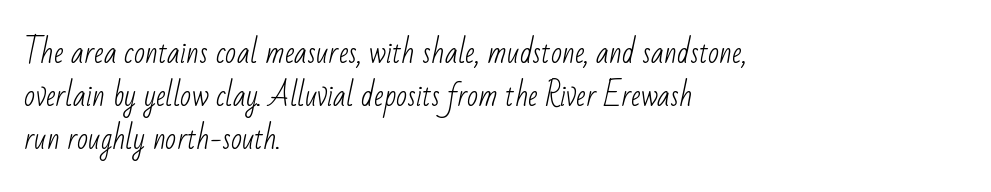
The image shows 29 px light, condensed sans-serif type; set left-aligned, normal line spacing (1.48x), normal letter spacing, not underlined; low stroke contrast and a small x-height.
